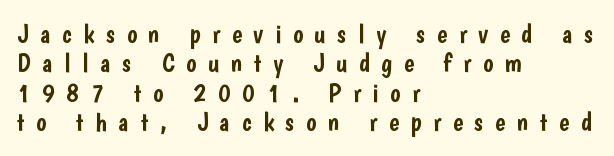
{"italic": "no", "underline": "no", "align": "left", "line_spacing": "tight", "line_spacing_ratio": 1.09, "letter_spacing": "wide", "letter_spacing_em": 0.43, "glyph_px": 27}
